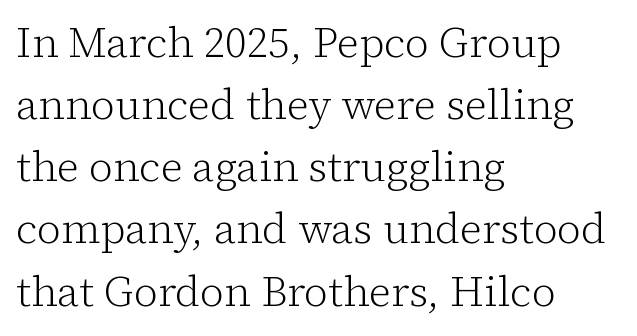
{"serif": "yes", "italic": "no", "bold": "no", "weight": "light", "width": "normal", "stroke_contrast": "low", "x_height": "medium", "monospaced": "no", "underline": "no", "align": "left", "line_spacing": "normal", "line_spacing_ratio": 1.48, "letter_spacing": "normal", "letter_spacing_em": 0.0, "glyph_px": 42}
